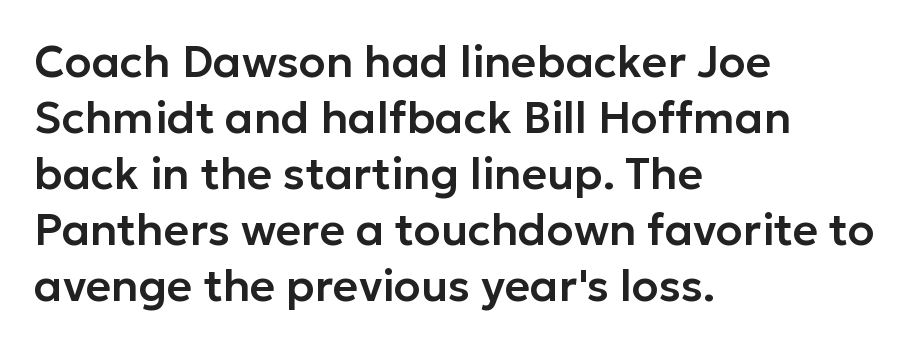
Q: Is the text italic (slanted)? A: No, it is upright.
Q: Is the typeface a serif or a sans-serif typeface? A: Sans-serif.
Q: Is the text underlined? A: No.
Q: How is the paragraph aligned? A: Left-aligned.
Q: Is the spacing between letters normal or unusually wide? A: Normal.
Q: Is the spacing between lines tight, normal or loose? A: Normal.
Q: Width (condensed, normal, or wide)? A: Normal.
Q: Stroke contrast? A: Low.
Q: x-height? A: Medium.
Q: Monospaced? A: No.
